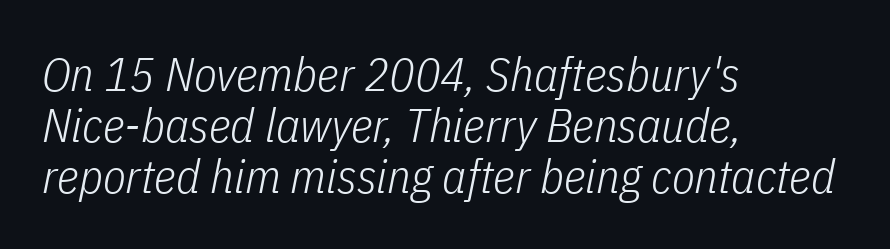
{"italic": "yes", "lean": "right", "slant_degrees": 11, "bold": "no", "weight": "light", "width": "condensed", "stroke_contrast": "low", "x_height": "medium", "monospaced": "no", "underline": "no", "align": "left", "line_spacing": "tight", "line_spacing_ratio": 1.09, "letter_spacing": "normal", "letter_spacing_em": 0.0, "glyph_px": 47}
